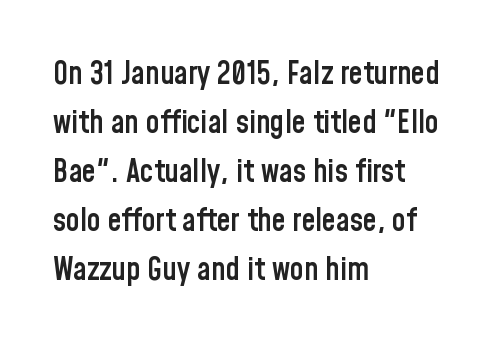
{"serif": "no", "italic": "no", "bold": "semi", "weight": "semibold", "width": "condensed", "stroke_contrast": "low", "x_height": "medium", "monospaced": "no", "underline": "no", "align": "left", "line_spacing": "normal", "line_spacing_ratio": 1.58, "letter_spacing": "normal", "letter_spacing_em": 0.0, "glyph_px": 31}
